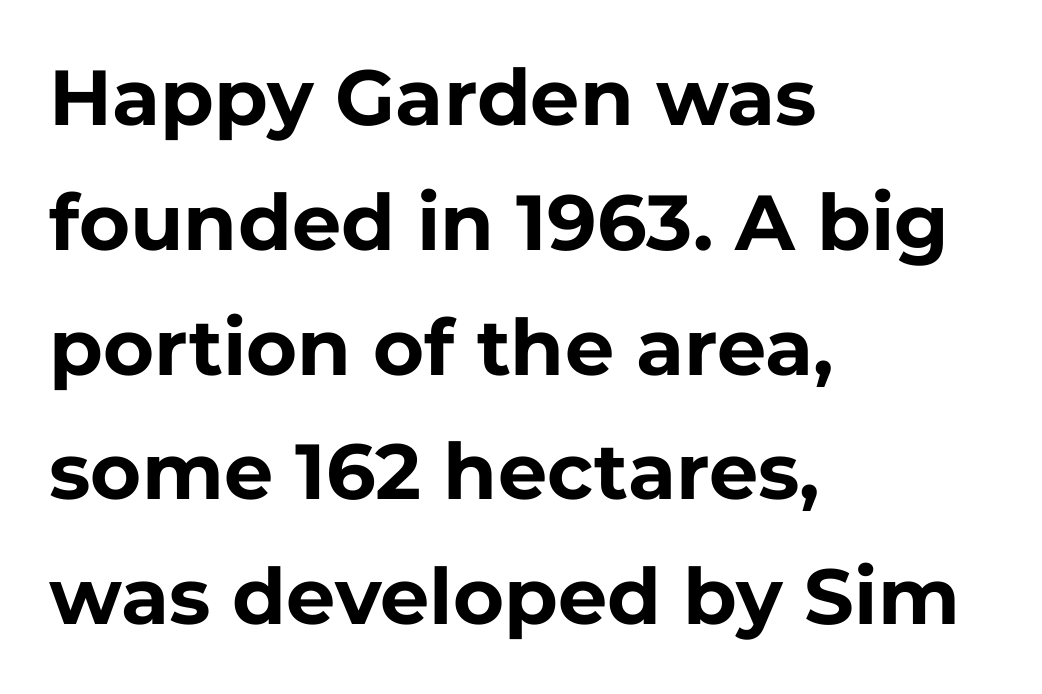
{"serif": "no", "italic": "no", "bold": "yes", "weight": "bold", "width": "normal", "stroke_contrast": "low", "x_height": "medium", "monospaced": "no", "underline": "no", "align": "left", "line_spacing": "normal", "line_spacing_ratio": 1.6, "letter_spacing": "normal", "letter_spacing_em": 0.0, "glyph_px": 78}
